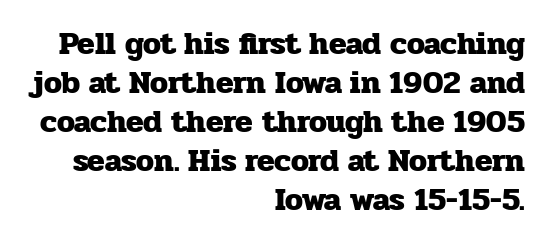
The image shows 32 px heavy serif type, upright; set right-aligned, line spacing 1.22x, normal letter spacing, not underlined; low stroke contrast and a medium x-height.
